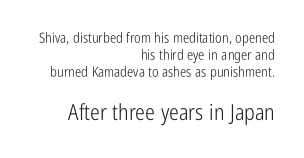
Q: Is the text bold? A: No.
Q: Is the text italic (slanted)? A: No, it is upright.
Q: Is the text underlined? A: No.
Q: How is the paragraph aligned? A: Right-aligned.
Q: Is the spacing between letters normal or unusually wide? A: Normal.
Q: Which block of text is set in a larger size, the first (top) or the second (bottom)? A: The second (bottom) one.
